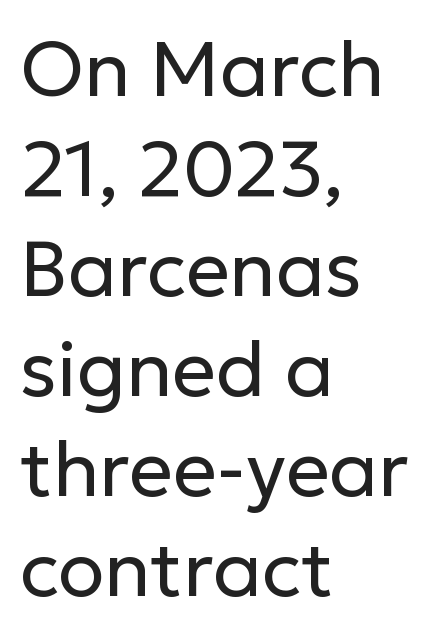
{"serif": "no", "italic": "no", "bold": "no", "weight": "regular", "width": "normal", "stroke_contrast": "low", "x_height": "medium", "monospaced": "no", "underline": "no", "align": "left", "line_spacing": "normal", "line_spacing_ratio": 1.3, "letter_spacing": "normal", "letter_spacing_em": 0.0, "glyph_px": 77}
